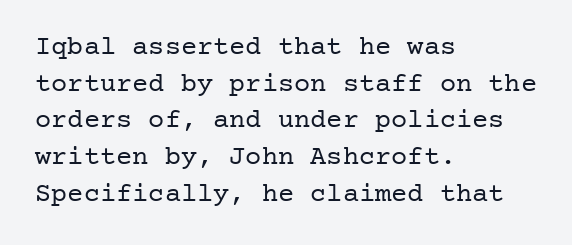
Q: Is the text bold? A: No.
Q: Is the text italic (slanted)? A: No, it is upright.
Q: Is the text underlined? A: No.
Q: How is the paragraph aligned? A: Left-aligned.
Q: Is the spacing between letters normal or unusually wide? A: Normal.
Q: Is the spacing between lines tight, normal or loose? A: Normal.
